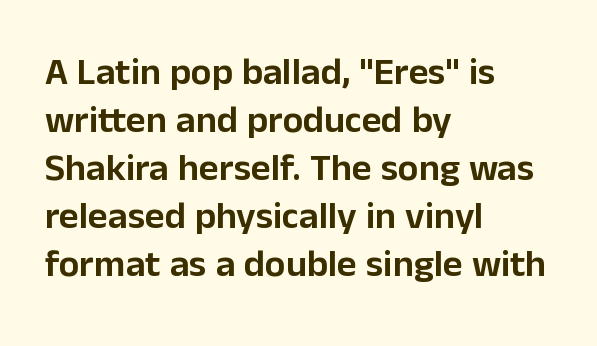
Q: Is the text italic (slanted)? A: No, it is upright.
Q: Is the typeface a serif or a sans-serif typeface? A: Sans-serif.
Q: Is the text underlined? A: No.
Q: How is the paragraph aligned? A: Left-aligned.
Q: Is the spacing between letters normal or unusually wide? A: Normal.
Q: Is the spacing between lines tight, normal or loose? A: Normal.
Q: Width (condensed, normal, or wide)? A: Normal.
Q: Stroke contrast? A: Low.
Q: x-height? A: Medium.
Q: Monospaced? A: No.
